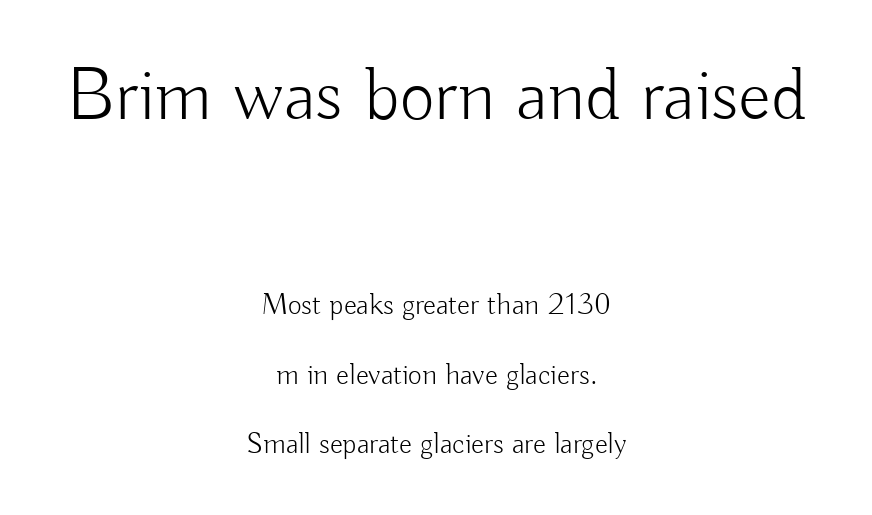
Q: Is the text bold? A: No.
Q: Is the text italic (slanted)? A: No, it is upright.
Q: Is the typeface a serif or a sans-serif typeface? A: Sans-serif.
Q: Is the text underlined? A: No.
Q: How is the paragraph aligned? A: Centered.
Q: Is the spacing between letters normal or unusually wide? A: Normal.
Q: Is the spacing between lines tight, normal or loose? A: Loose.
Q: Which block of text is set in a larger size, the first (top) or the second (bottom)? A: The first (top) one.
Q: Width (condensed, normal, or wide)? A: Normal.
Q: Stroke contrast? A: Low.
Q: x-height? A: Small.
Q: Monospaced? A: No.
